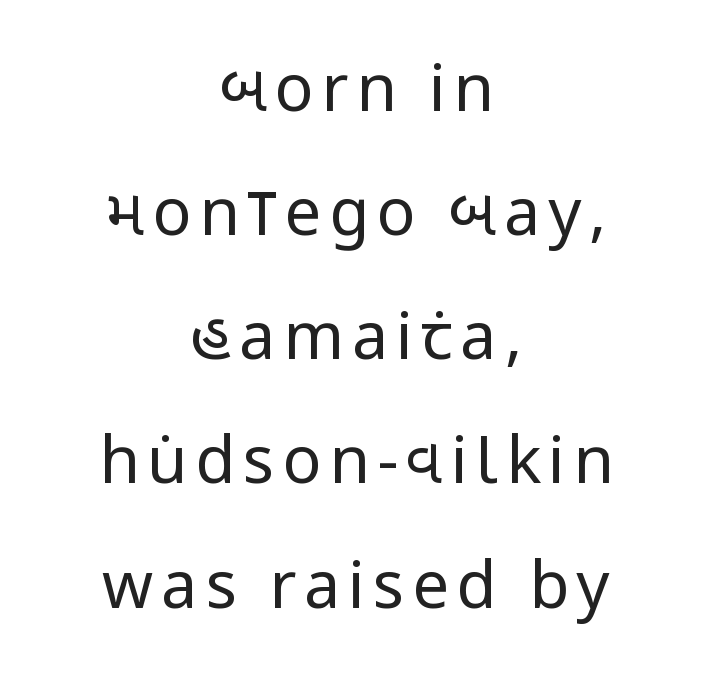
Q: Is the text bold? A: No.
Q: Is the text italic (slanted)? A: No, it is upright.
Q: Is the typeface a serif or a sans-serif typeface? A: Sans-serif.
Q: Is the text underlined? A: No.
Q: How is the paragraph aligned? A: Centered.
Q: Is the spacing between lines tight, normal or loose? A: Loose.
Q: Width (condensed, normal, or wide)? A: Condensed.
Q: Stroke contrast? A: Low.
Q: x-height? A: Large.
Q: Monospaced? A: No.
